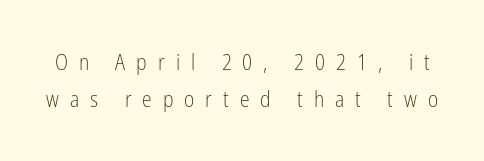
{"italic": "no", "bold": "no", "underline": "no", "line_spacing": "normal", "line_spacing_ratio": 1.66, "letter_spacing": "wide", "letter_spacing_em": 0.5, "glyph_px": 22}
